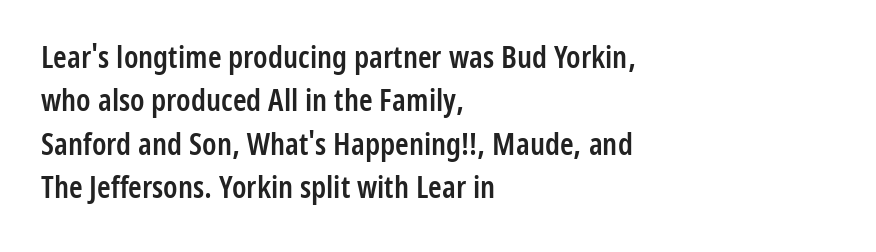
The image shows 31 px semibold, condensed sans-serif type, upright; set left-aligned, normal line spacing (1.4x), normal letter spacing, not underlined; low stroke contrast and a medium x-height.
